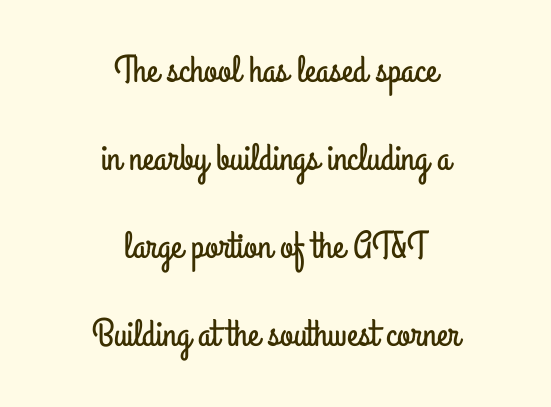
Q: Is the text italic (slanted)? A: No, it is upright.
Q: Is the typeface a serif or a sans-serif typeface? A: Sans-serif.
Q: Is the text underlined? A: No.
Q: How is the paragraph aligned? A: Centered.
Q: Is the spacing between letters normal or unusually wide? A: Normal.
Q: Is the spacing between lines tight, normal or loose? A: Loose.
Q: Width (condensed, normal, or wide)? A: Condensed.
Q: Stroke contrast? A: Low.
Q: x-height? A: Small.
Q: Monospaced? A: No.
